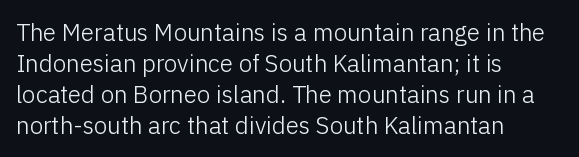
Q: Is the text bold? A: No.
Q: Is the text italic (slanted)? A: No, it is upright.
Q: Is the text underlined? A: No.
Q: How is the paragraph aligned? A: Left-aligned.
Q: Is the spacing between letters normal or unusually wide? A: Normal.
Q: Is the spacing between lines tight, normal or loose? A: Normal.
